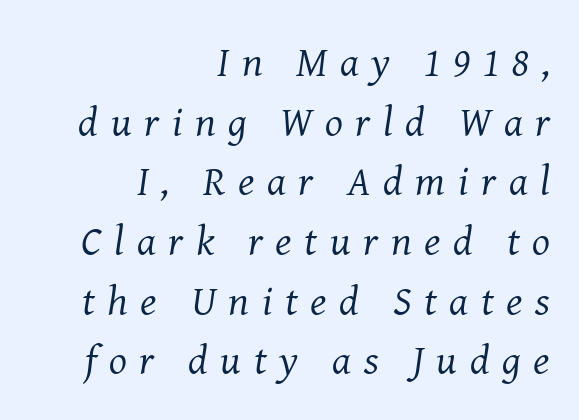
Q: Is the text bold? A: No.
Q: Is the text italic (slanted)? A: Yes, it leans right by about 8 degrees.
Q: Is the typeface a serif or a sans-serif typeface? A: Serif.
Q: Is the text underlined? A: No.
Q: How is the paragraph aligned? A: Right-aligned.
Q: Is the spacing between letters normal or unusually wide? A: Unusually wide.
Q: Is the spacing between lines tight, normal or loose? A: Normal.
Q: Width (condensed, normal, or wide)? A: Normal.
Q: Stroke contrast? A: Medium.
Q: x-height? A: Medium.
Q: Monospaced? A: No.
